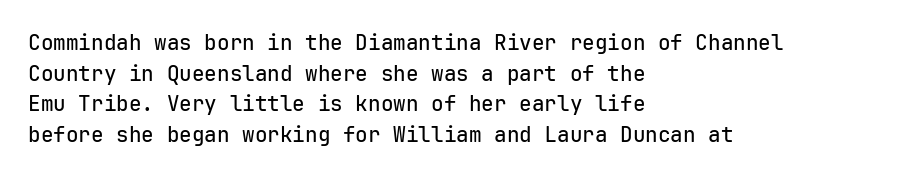
{"italic": "no", "underline": "no", "align": "left", "line_spacing": "normal", "line_spacing_ratio": 1.46, "letter_spacing": "normal", "letter_spacing_em": 0.0, "glyph_px": 21}
